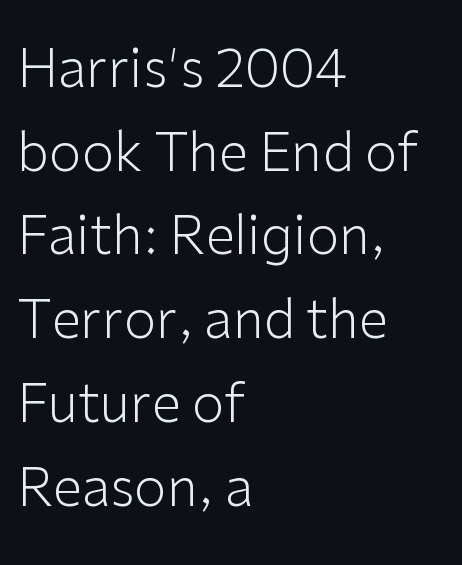
Q: Is the text bold? A: No.
Q: Is the text italic (slanted)? A: No, it is upright.
Q: Is the typeface a serif or a sans-serif typeface? A: Sans-serif.
Q: Is the text underlined? A: No.
Q: How is the paragraph aligned? A: Left-aligned.
Q: Is the spacing between letters normal or unusually wide? A: Normal.
Q: Is the spacing between lines tight, normal or loose? A: Normal.
Q: Width (condensed, normal, or wide)? A: Normal.
Q: Stroke contrast? A: Low.
Q: x-height? A: Medium.
Q: Monospaced? A: No.
